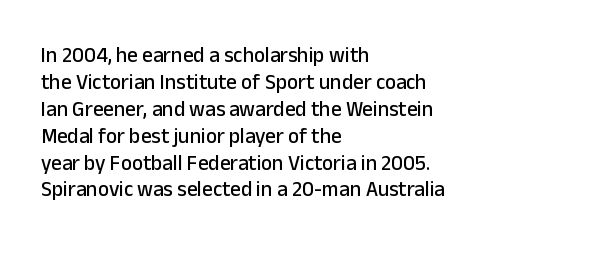
Q: Is the text italic (slanted)? A: No, it is upright.
Q: Is the text underlined? A: No.
Q: How is the paragraph aligned? A: Left-aligned.
Q: Is the spacing between letters normal or unusually wide? A: Normal.
Q: Is the spacing between lines tight, normal or loose? A: Normal.
